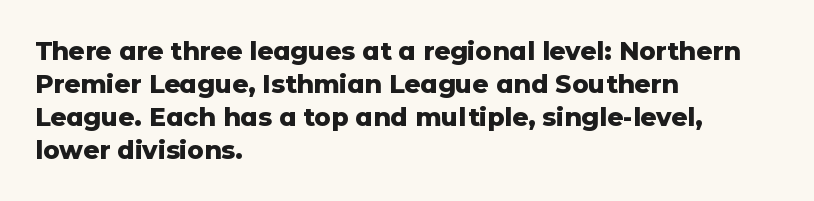
A full-strength bold gives these letters their thick strokes. The gaps between neighbouring characters are ordinary and unremarkable. The lines sit at an ordinary, default distance from one another. Descender tails drop into unmarked territory.
